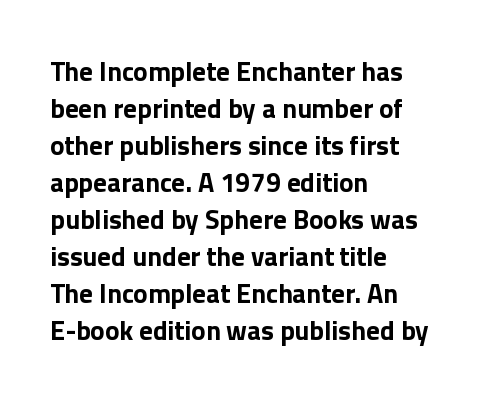
{"italic": "no", "bold": "yes", "underline": "no", "align": "left", "line_spacing": "normal", "line_spacing_ratio": 1.37, "letter_spacing": "normal", "letter_spacing_em": 0.0, "glyph_px": 27}
